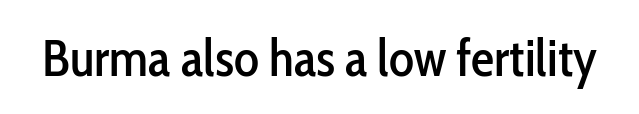
The image shows 52 px condensed sans-serif type, upright; set normal letter spacing, not underlined; low stroke contrast and a medium x-height.
